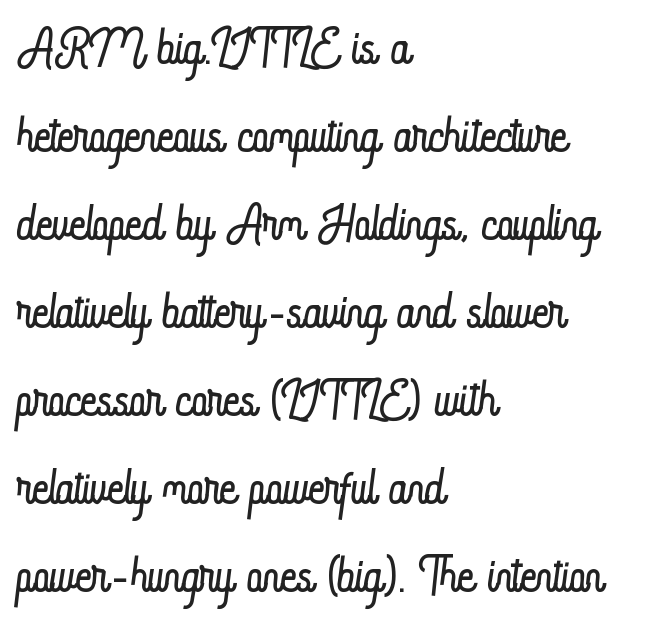
Each line starts at the same left margin while the right side varies. Stems and bowls with no extra thickness — not bold. The rendering uses natural spacing where letterforms have individual widths. Characters follow at the spacing the type designer built in.
